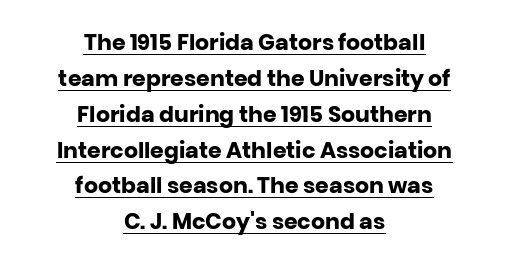
The image shows 22 px bold type, upright; set centered, normal line spacing (1.63x), normal letter spacing, underlined.
